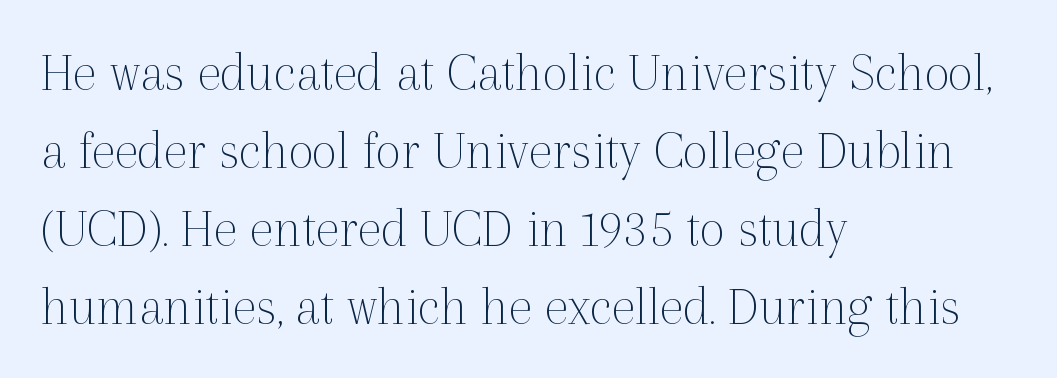
Small tapered or slab feet sit at the stroke ends, so this counts as serif. These lines were composed using upright roman letters. The block of text has a typical density, with ordinary space between rows. Weight: in the light-to-regular range. Plain, unruled lines of type. No extra tracking has been applied to these lines.
